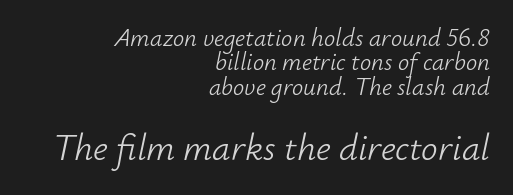
{"italic": "yes", "lean": "right", "slant_degrees": 12, "bold": "no", "weight": "light", "width": "normal", "stroke_contrast": "low", "x_height": "small", "monospaced": "no", "underline": "no", "align": "right", "line_spacing": "tight", "line_spacing_ratio": 0.98, "letter_spacing": "normal", "letter_spacing_em": 0.0, "larger_block": "second", "size_ratio": 1.48, "glyph_px": 37}
